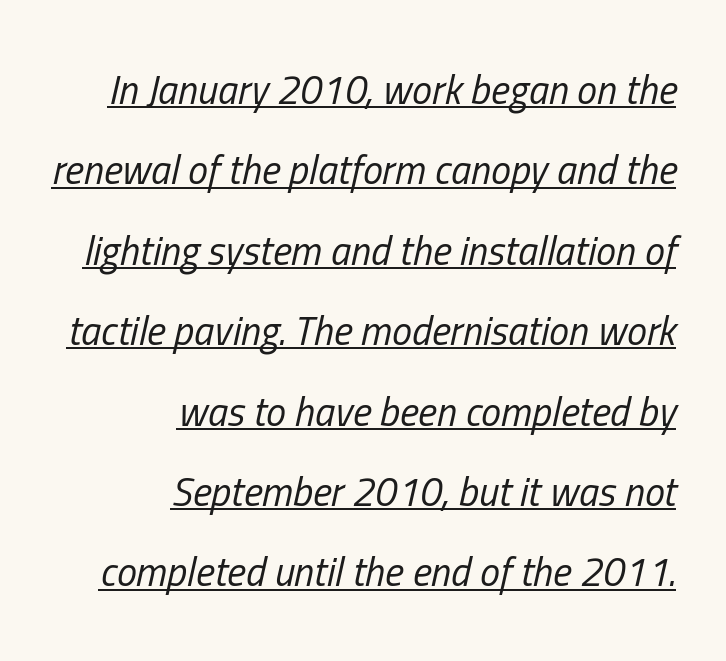
The image shows 40 px regular-weight, condensed type, italic (leaning right); set right-aligned, loose line spacing (2.01x), normal letter spacing, underlined; low stroke contrast and a medium x-height.
